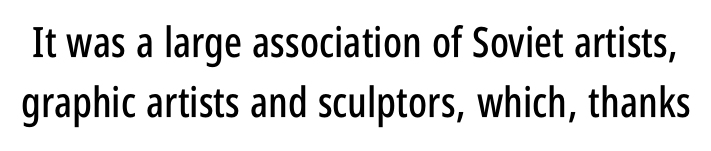
The glyphs are unaccompanied by any horizontal stroke below them. These lines are rendered in a variable-pitch font. Posture: vertical. The letters carry no serifs — their stems end cleanly without finishing strokes. What stands out about the letter spacing? Nothing — it is the standard amount.
